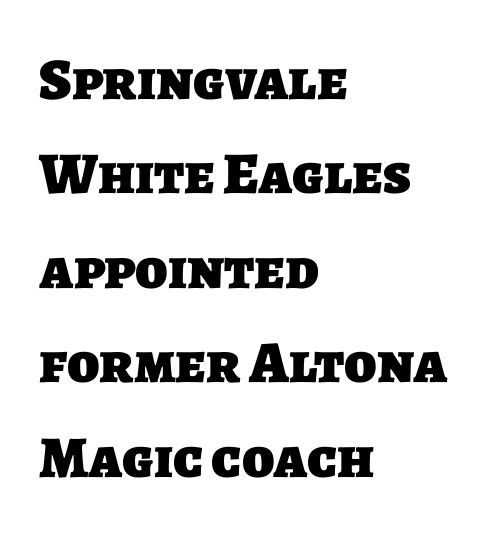
Q: Is the text bold? A: Yes.
Q: Is the typeface a serif or a sans-serif typeface? A: Sans-serif.
Q: Is the text underlined? A: No.
Q: How is the paragraph aligned? A: Left-aligned.
Q: Is the spacing between letters normal or unusually wide? A: Normal.
Q: Is the spacing between lines tight, normal or loose? A: Normal.
Q: Width (condensed, normal, or wide)? A: Normal.
Q: Stroke contrast? A: Low.
Q: x-height? A: Large.
Q: Monospaced? A: No.
